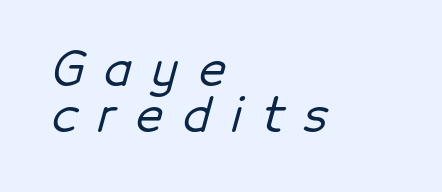
The image shows 47 px sans-serif type; set left-aligned, tight line spacing (0.97x), unusually wide letter spacing (+0.43 em), not underlined; low stroke contrast and a medium x-height.
